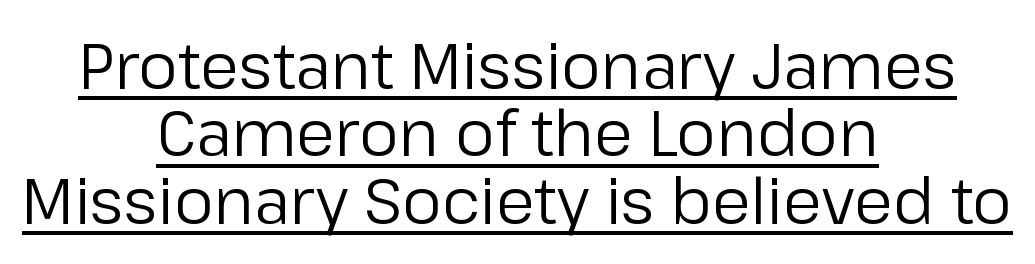
Is the stroke heavy? The answer is a plain regular-or-lighter. Think of a printed novel: that variable character pitch is what you see here. Letter spacing: default. A typographer would call this underscored text.
